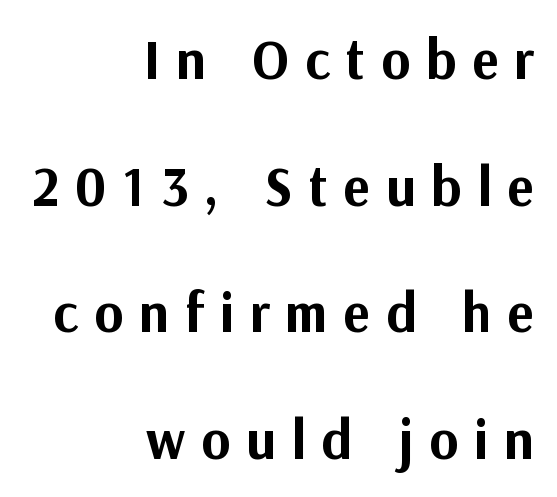
Q: Is the text bold? A: Yes.
Q: Is the text italic (slanted)? A: No, it is upright.
Q: Is the typeface a serif or a sans-serif typeface? A: Sans-serif.
Q: Is the text underlined? A: No.
Q: How is the paragraph aligned? A: Right-aligned.
Q: Is the spacing between letters normal or unusually wide? A: Unusually wide.
Q: Is the spacing between lines tight, normal or loose? A: Loose.
Q: Width (condensed, normal, or wide)? A: Normal.
Q: Stroke contrast? A: Medium.
Q: x-height? A: Medium.
Q: Monospaced? A: No.
